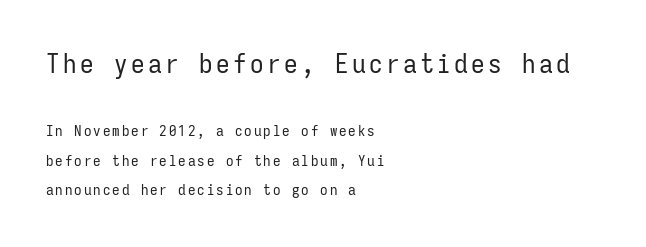
{"italic": "no", "bold": "no", "underline": "no", "align": "left", "line_spacing": "loose", "line_spacing_ratio": 1.98, "larger_block": "first", "size_ratio": 1.8, "glyph_px": 27}
